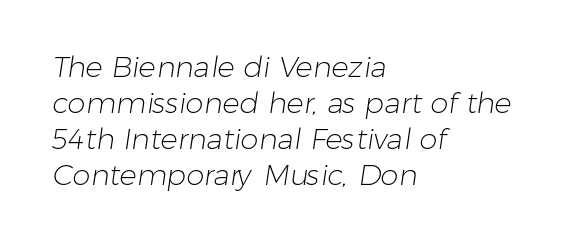
Q: Is the text bold? A: No.
Q: Is the typeface a serif or a sans-serif typeface? A: Sans-serif.
Q: Is the text underlined? A: No.
Q: How is the paragraph aligned? A: Left-aligned.
Q: Is the spacing between letters normal or unusually wide? A: Normal.
Q: Width (condensed, normal, or wide)? A: Normal.
Q: Stroke contrast? A: Low.
Q: x-height? A: Medium.
Q: Monospaced? A: No.
